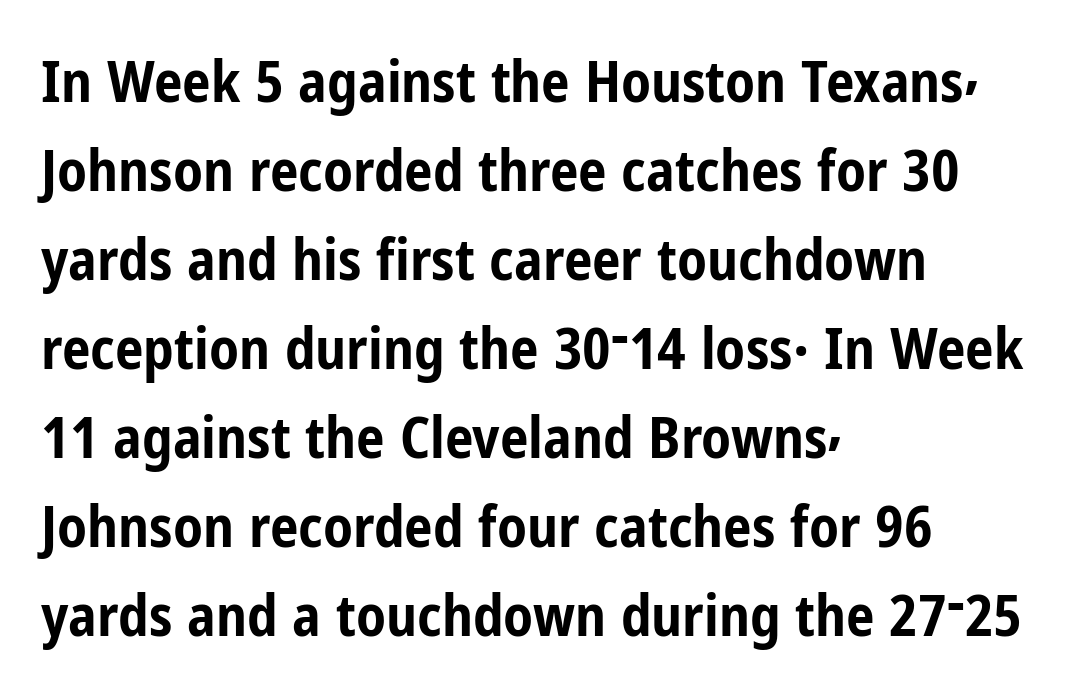
The image shows 57 px bold, condensed sans-serif type, upright; set left-aligned, normal line spacing (1.56x), normal letter spacing, not underlined; low stroke contrast and a medium x-height.
